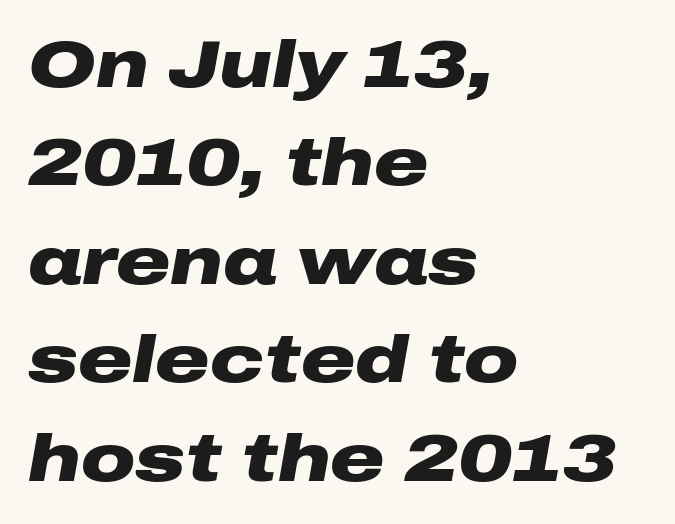
In terms of posture, this sample is oblique. The paragraph shown leans on its left margin. Is there much room between lines? A standard amount, neither cramped nor airy. No word sits above an underline. Weight: bold. Think of a printed novel: that variable character pitch is what you see here.
